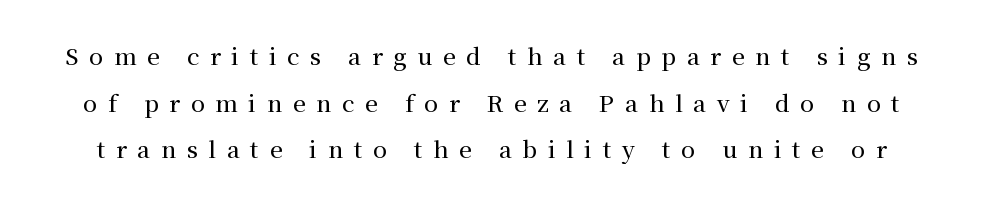
Q: Is the text italic (slanted)? A: No, it is upright.
Q: Is the text underlined? A: No.
Q: Is the spacing between letters normal or unusually wide? A: Unusually wide.
Q: Is the spacing between lines tight, normal or loose? A: Loose.
